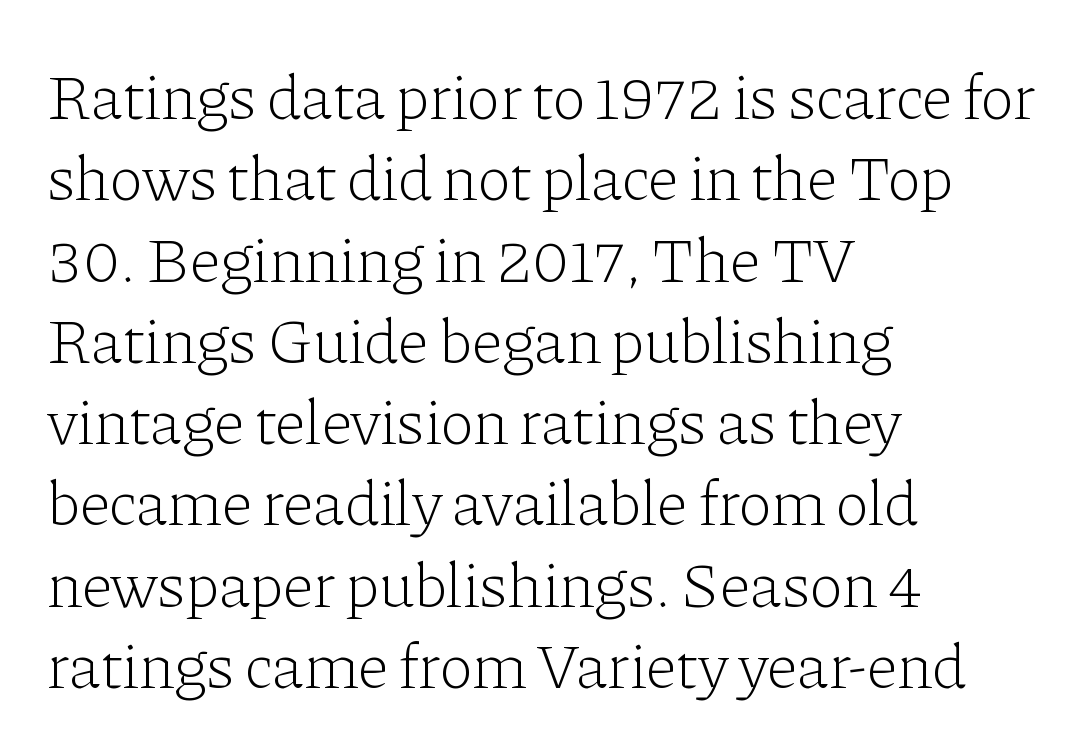
{"serif": "yes", "italic": "no", "bold": "no", "weight": "light", "width": "normal", "stroke_contrast": "low", "x_height": "medium", "monospaced": "no", "underline": "no", "align": "left", "line_spacing": "normal", "line_spacing_ratio": 1.27, "letter_spacing": "normal", "letter_spacing_em": 0.0, "glyph_px": 64}
